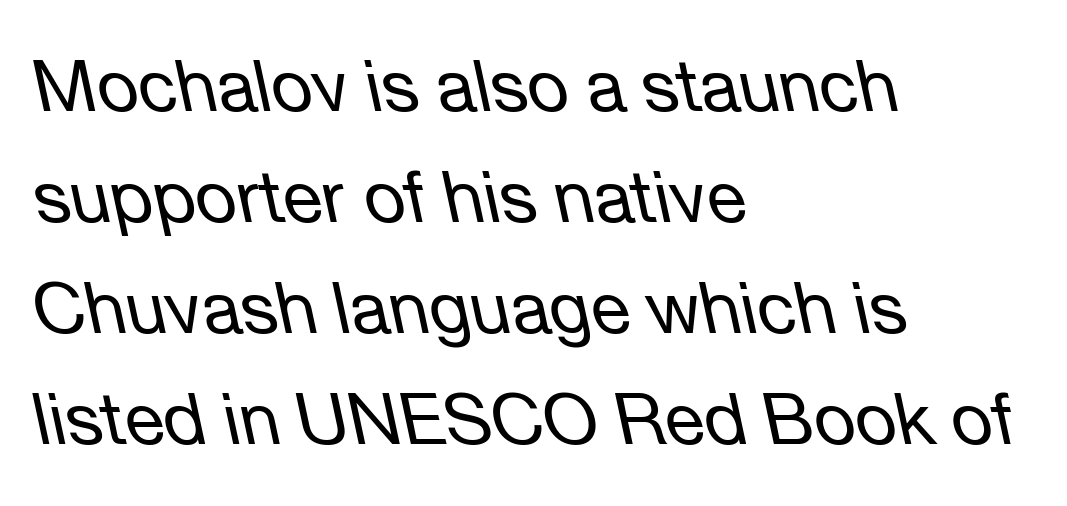
{"italic": "yes", "lean": "left", "slant_degrees": 12, "bold": "no", "weight": "regular", "width": "normal", "stroke_contrast": "low", "x_height": "medium", "monospaced": "no", "underline": "no", "align": "left", "line_spacing": "normal", "line_spacing_ratio": 1.54, "letter_spacing": "normal", "letter_spacing_em": 0.0, "glyph_px": 72}
